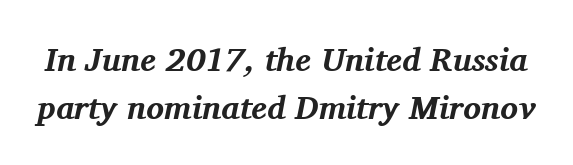
Q: Is the text bold? A: Yes.
Q: Is the text italic (slanted)? A: Yes, it leans right by about 11 degrees.
Q: Is the typeface a serif or a sans-serif typeface? A: Serif.
Q: Is the text underlined? A: No.
Q: Is the spacing between letters normal or unusually wide? A: Normal.
Q: Is the spacing between lines tight, normal or loose? A: Normal.
Q: Width (condensed, normal, or wide)? A: Normal.
Q: Stroke contrast? A: Medium.
Q: x-height? A: Medium.
Q: Monospaced? A: No.
